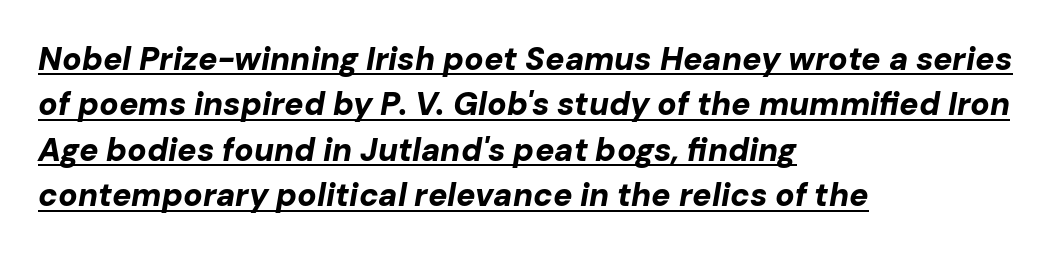
The image shows 32 px bold type, italic (leaning right); set left-aligned, normal line spacing (1.42x), normal letter spacing, underlined; low stroke contrast and a medium x-height.
